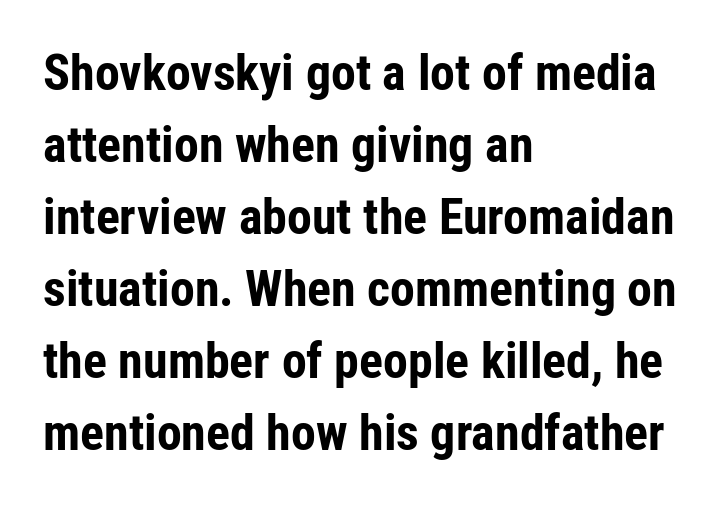
Q: Is the text bold? A: Yes.
Q: Is the text italic (slanted)? A: No, it is upright.
Q: Is the typeface a serif or a sans-serif typeface? A: Sans-serif.
Q: Is the text underlined? A: No.
Q: How is the paragraph aligned? A: Left-aligned.
Q: Is the spacing between letters normal or unusually wide? A: Normal.
Q: Is the spacing between lines tight, normal or loose? A: Normal.
Q: Width (condensed, normal, or wide)? A: Condensed.
Q: Stroke contrast? A: Low.
Q: x-height? A: Medium.
Q: Monospaced? A: No.
